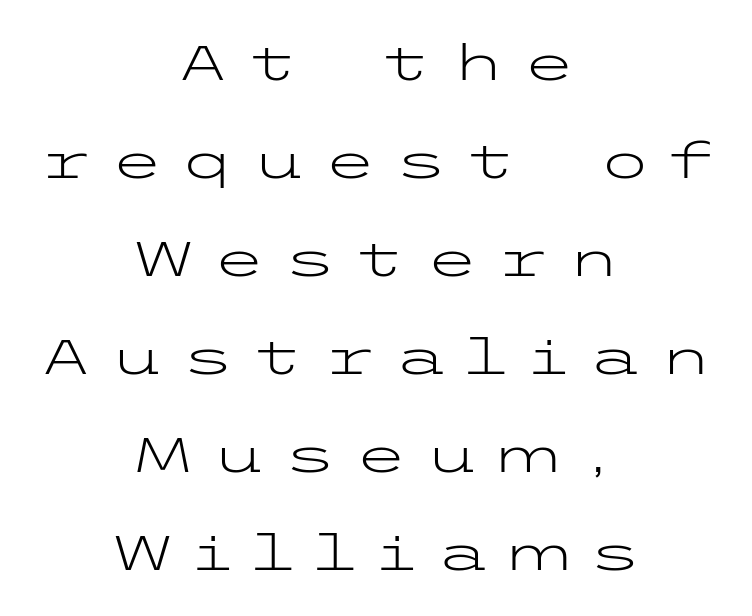
The image shows 49 px light, wide sans-serif type, upright; set centered, loose line spacing (2.0x), unusually wide letter spacing (+0.35 em), not underlined; low stroke contrast and a medium x-height.
